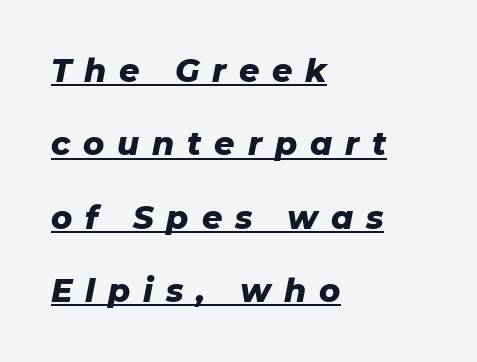
The image shows 32 px heavy type, italic (leaning right); set left-aligned, loose line spacing (2.29x), unusually wide letter spacing (+0.4 em), underlined; low stroke contrast and a medium x-height.
